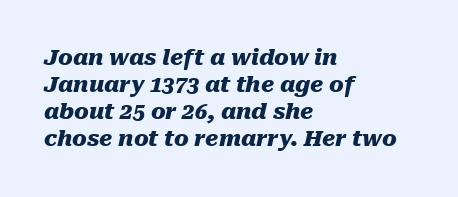
Q: Is the text bold? A: Yes.
Q: Is the text italic (slanted)? A: Yes, it leans right by about 10 degrees.
Q: Is the text underlined? A: No.
Q: How is the paragraph aligned? A: Left-aligned.
Q: Is the spacing between letters normal or unusually wide? A: Normal.
